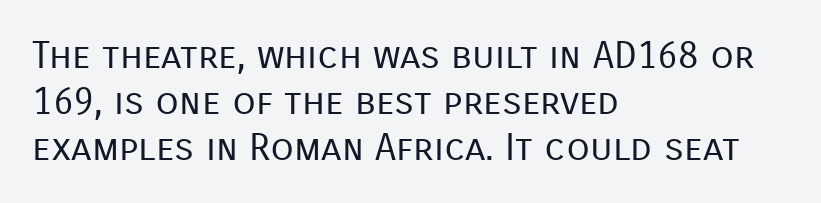
{"serif": "no", "italic": "no", "bold": "no", "weight": "regular", "width": "normal", "stroke_contrast": "low", "x_height": "medium", "monospaced": "no", "underline": "no", "align": "left", "line_spacing_ratio": 1.21, "letter_spacing": "normal", "letter_spacing_em": 0.0, "glyph_px": 38}
